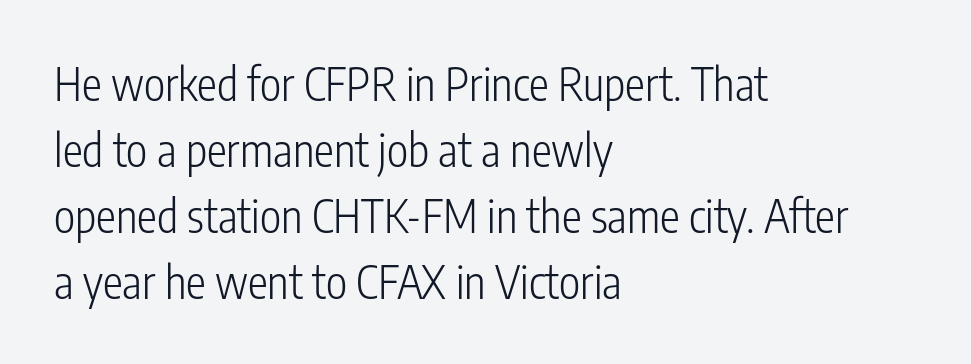
Q: Is the text bold? A: No.
Q: Is the text italic (slanted)? A: No, it is upright.
Q: Is the typeface a serif or a sans-serif typeface? A: Sans-serif.
Q: Is the text underlined? A: No.
Q: How is the paragraph aligned? A: Left-aligned.
Q: Is the spacing between letters normal or unusually wide? A: Normal.
Q: Is the spacing between lines tight, normal or loose? A: Normal.
Q: Width (condensed, normal, or wide)? A: Condensed.
Q: Stroke contrast? A: Low.
Q: x-height? A: Medium.
Q: Monospaced? A: No.
